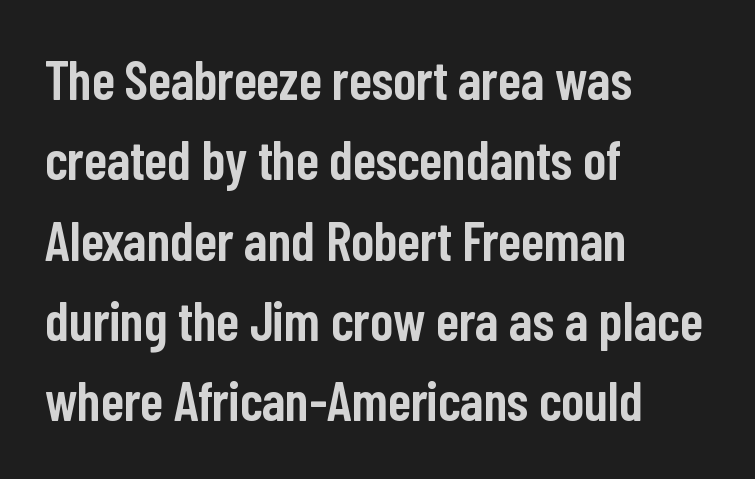
Beneath every word, the page is bare. Glyph-to-glyph distance matches everyday printed text. The type sits square on the baseline with zero lean. Moderately thickened strokes mark this as semibold type. You can tell from the bare stems that sans-serif type was used.
